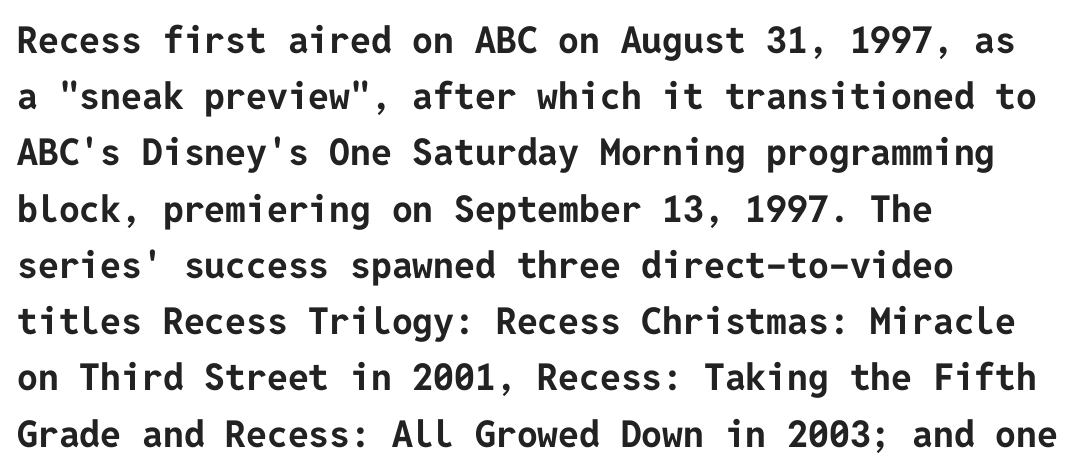
The gaps between neighbouring characters are ordinary and unremarkable. The strip under each line holds only bare page. Line spacing here is normal. Visually the block forms a straight wall on the left and a jagged coastline on the right. The glyphs in this specimen are sans serif. Emphasis by weight is at full strength: bold.
